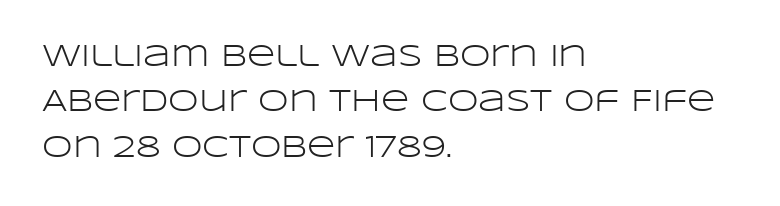
The image shows 31 px light, wide sans-serif type, upright; set left-aligned, normal line spacing (1.46x), normal letter spacing, not underlined; low stroke contrast and a large x-height.
